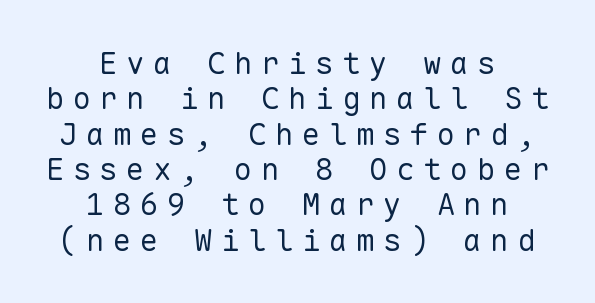
Q: Is the text bold? A: No.
Q: Is the text italic (slanted)? A: No, it is upright.
Q: Is the typeface a serif or a sans-serif typeface? A: Sans-serif.
Q: Is the text underlined? A: No.
Q: How is the paragraph aligned? A: Centered.
Q: Is the spacing between letters normal or unusually wide? A: Unusually wide.
Q: Is the spacing between lines tight, normal or loose? A: Tight.
Q: Width (condensed, normal, or wide)? A: Normal.
Q: Stroke contrast? A: Low.
Q: x-height? A: Medium.
Q: Monospaced? A: Yes.
